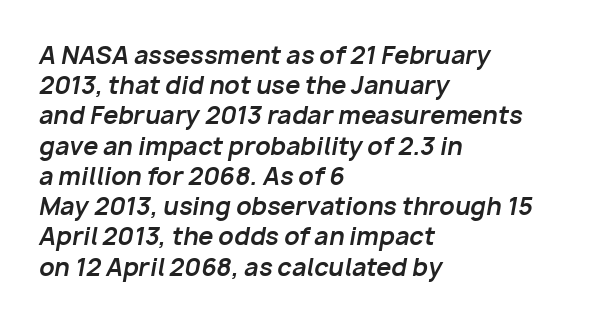
{"italic": "yes", "lean": "right", "slant_degrees": 10, "bold": "yes", "underline": "no", "align": "left", "line_spacing": "normal", "line_spacing_ratio": 1.26, "letter_spacing": "normal", "letter_spacing_em": 0.0, "glyph_px": 24}
